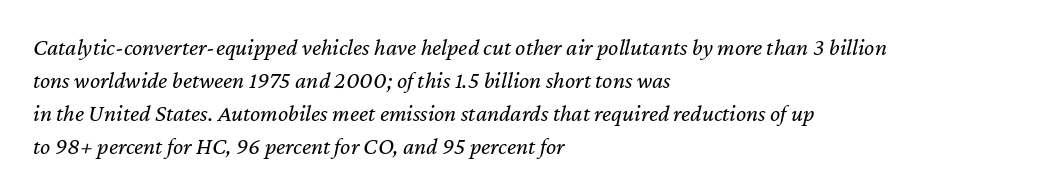
The characters are drawn with everyday or finer stroke widths. Quick note: interline space is typical. These lines keep a tight, regular rhythm from letter to letter. Does the copy run flush right? No — it runs flush left. In terms of posture, this sample is oblique. Any mark beneath the type? The region is blank.
